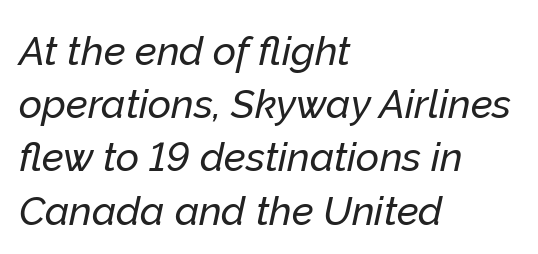
{"italic": "yes", "lean": "right", "slant_degrees": 12, "width": "normal", "stroke_contrast": "low", "x_height": "medium", "monospaced": "no", "underline": "no", "align": "left", "line_spacing": "normal", "line_spacing_ratio": 1.33, "letter_spacing": "normal", "letter_spacing_em": 0.0, "glyph_px": 40}
